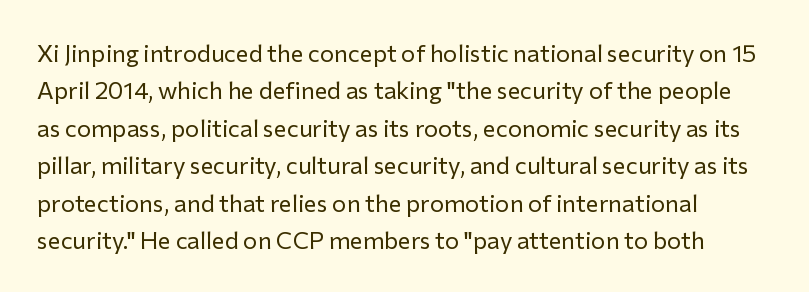
Q: Is the text bold? A: No.
Q: Is the text italic (slanted)? A: No, it is upright.
Q: Is the text underlined? A: No.
Q: How is the paragraph aligned? A: Left-aligned.
Q: Is the spacing between letters normal or unusually wide? A: Normal.
Q: Is the spacing between lines tight, normal or loose? A: Normal.
